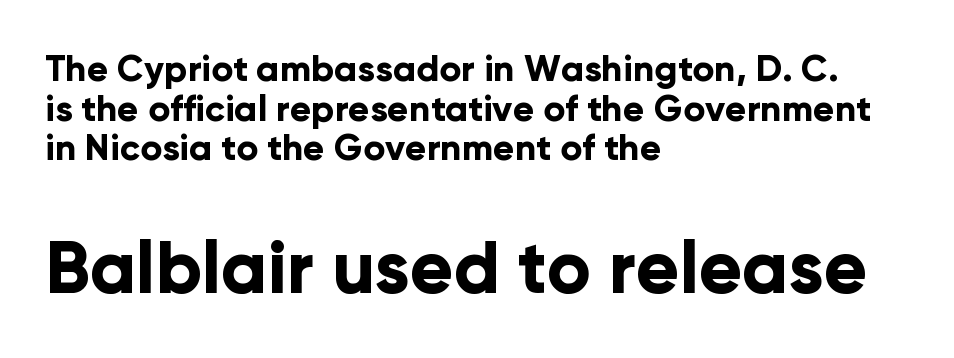
The image shows 72 px bold sans-serif type, upright; set left-aligned, tight line spacing (1.1x), normal letter spacing, not underlined; the second (bottom) block is 2.0x larger; low stroke contrast and a medium x-height.
